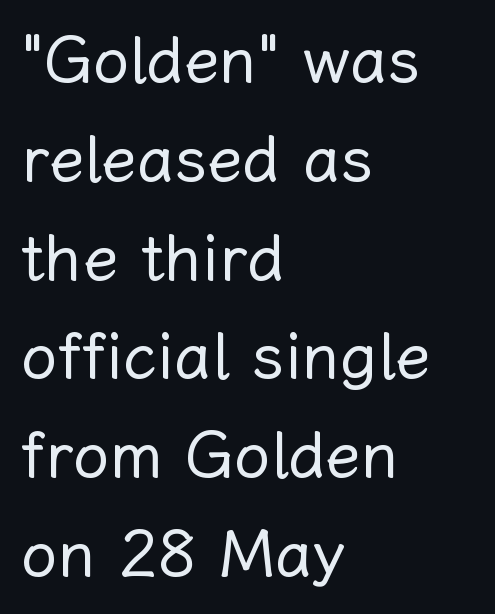
The image shows 65 px regular-weight type, upright; set left-aligned, normal line spacing (1.52x), normal letter spacing, not underlined; low stroke contrast and a medium x-height.
